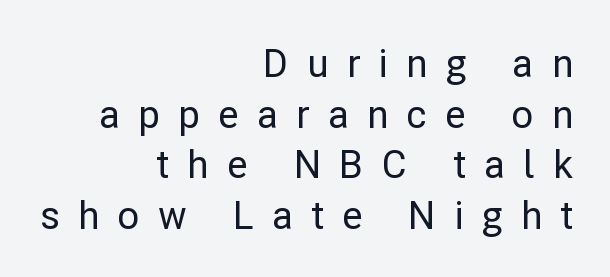
The image shows 38 px sans-serif type, upright; set right-aligned, normal line spacing (1.33x), unusually wide letter spacing (+0.48 em), not underlined; low stroke contrast and a medium x-height.
